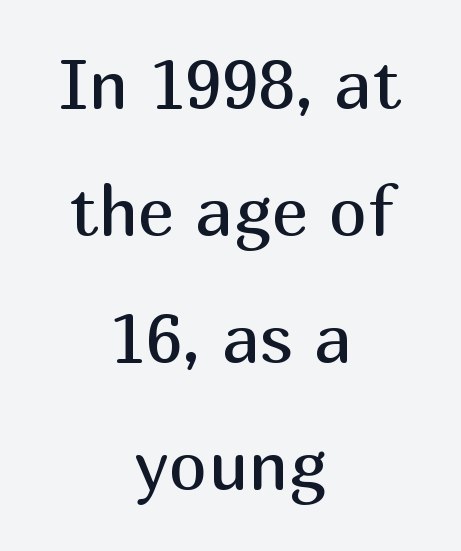
Q: Is the text bold? A: No.
Q: Is the text italic (slanted)? A: No, it is upright.
Q: Is the typeface a serif or a sans-serif typeface? A: Sans-serif.
Q: Is the text underlined? A: No.
Q: How is the paragraph aligned? A: Centered.
Q: Is the spacing between letters normal or unusually wide? A: Normal.
Q: Width (condensed, normal, or wide)? A: Normal.
Q: Stroke contrast? A: Medium.
Q: x-height? A: Medium.
Q: Monospaced? A: No.
